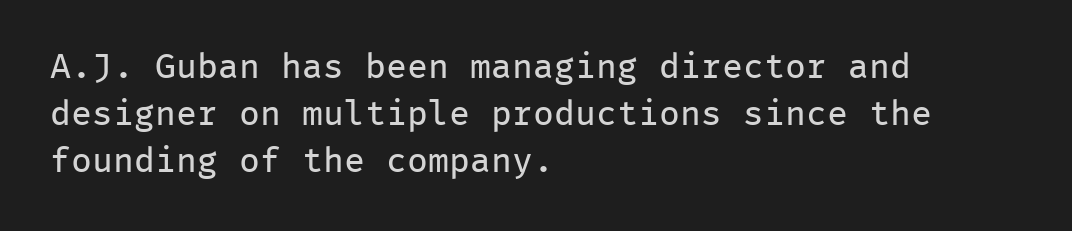
{"serif": "no", "italic": "no", "bold": "no", "weight": "regular", "width": "normal", "stroke_contrast": "low", "x_height": "medium", "monospaced": "yes", "underline": "no", "align": "left", "line_spacing": "normal", "line_spacing_ratio": 1.35, "letter_spacing": "normal", "letter_spacing_em": 0.0, "glyph_px": 35}
